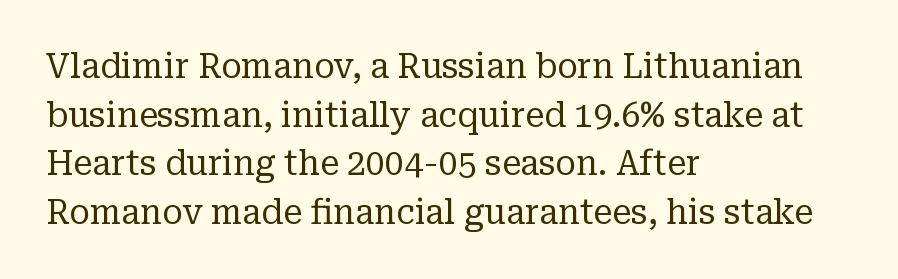
The image shows 34 px regular-weight serif type, upright; set left-aligned, normal line spacing (1.43x), normal letter spacing, not underlined; low stroke contrast and a medium x-height.
